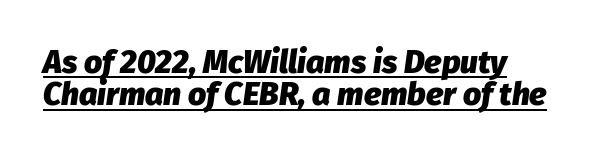
{"italic": "yes", "lean": "right", "slant_degrees": 8, "bold": "yes", "weight": "heavy", "width": "normal", "stroke_contrast": "low", "x_height": "medium", "monospaced": "no", "underline": "yes", "line_spacing": "tight", "line_spacing_ratio": 1.01, "letter_spacing": "normal", "letter_spacing_em": 0.0, "glyph_px": 32}
